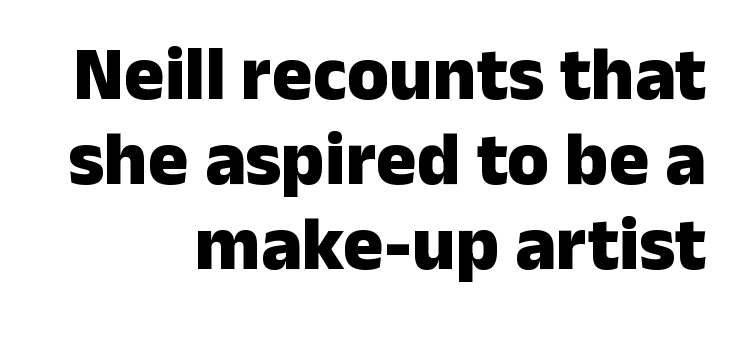
The letters stand upright; this is a roman face. Which margin do the lines hug? The right one — the left edge is uneven. Line spacing here is tight. Pretty heavy lettering here — definitely bold. The face used here is a sans, in the tradition of grotesques and geometrics.
